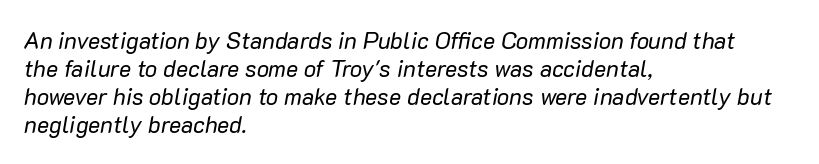
{"italic": "yes", "lean": "right", "slant_degrees": 10, "bold": "no", "underline": "no", "align": "left", "line_spacing_ratio": 1.22, "letter_spacing": "normal", "letter_spacing_em": 0.0, "glyph_px": 23}
